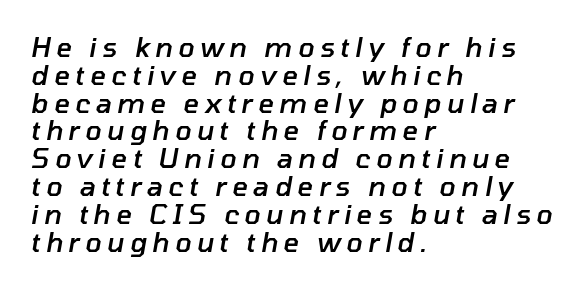
Typesetter's note: demi weight, one step under bold. Line beginnings align vertically; line endings do not. It's the slanting kind of type. Descenders are the only things crossing below the line. Does the leading feel generous? Not at all — it's pinched. Someone cranked the tracking dial way up on this one.
